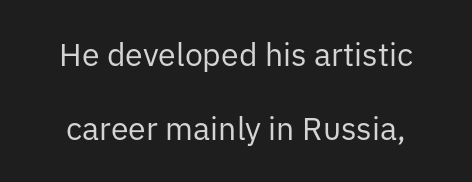
The image shows 32 px regular-weight sans-serif type, upright; set loose line spacing (2.3x), normal letter spacing, not underlined; low stroke contrast and a medium x-height.
